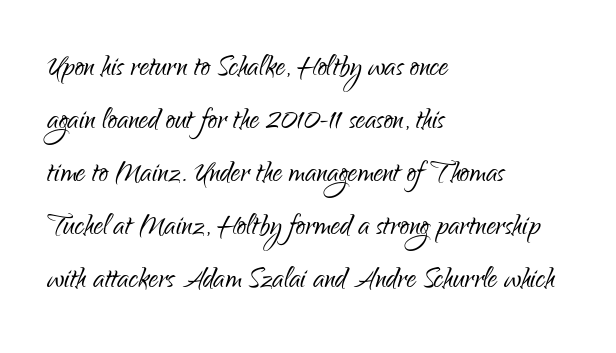
Q: Is the text bold? A: No.
Q: Is the text italic (slanted)? A: Yes.
Q: Is the typeface a serif or a sans-serif typeface? A: Sans-serif.
Q: Is the text underlined? A: No.
Q: How is the paragraph aligned? A: Left-aligned.
Q: Is the spacing between letters normal or unusually wide? A: Normal.
Q: Is the spacing between lines tight, normal or loose? A: Normal.
Q: Width (condensed, normal, or wide)? A: Condensed.
Q: Stroke contrast? A: Low.
Q: x-height? A: Small.
Q: Monospaced? A: No.
